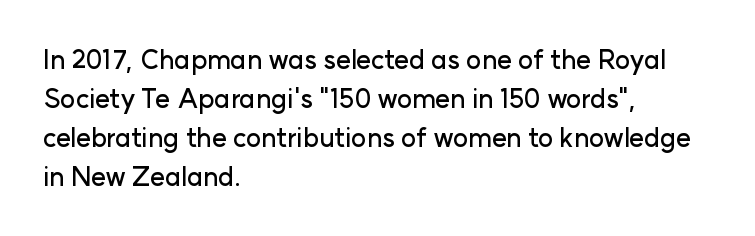
Q: Is the text italic (slanted)? A: No, it is upright.
Q: Is the text underlined? A: No.
Q: How is the paragraph aligned? A: Left-aligned.
Q: Is the spacing between letters normal or unusually wide? A: Normal.
Q: Is the spacing between lines tight, normal or loose? A: Normal.
